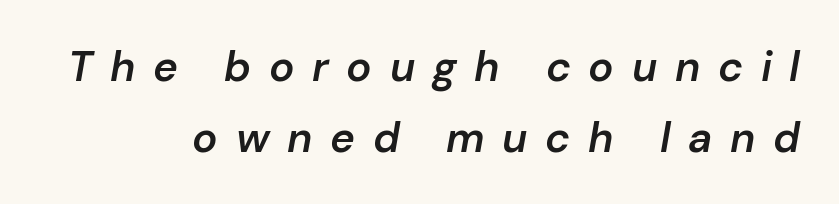
The image shows 42 px semibold type, italic (leaning right); set right-aligned, normal line spacing (1.7x), unusually wide letter spacing (+0.42 em), not underlined; low stroke contrast and a medium x-height.
